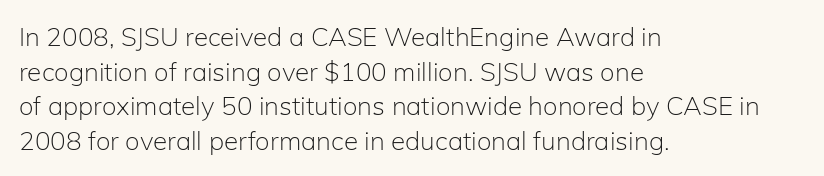
Q: Is the text bold? A: No.
Q: Is the text italic (slanted)? A: No, it is upright.
Q: Is the text underlined? A: No.
Q: How is the paragraph aligned? A: Left-aligned.
Q: Is the spacing between letters normal or unusually wide? A: Normal.
Q: Is the spacing between lines tight, normal or loose? A: Normal.
